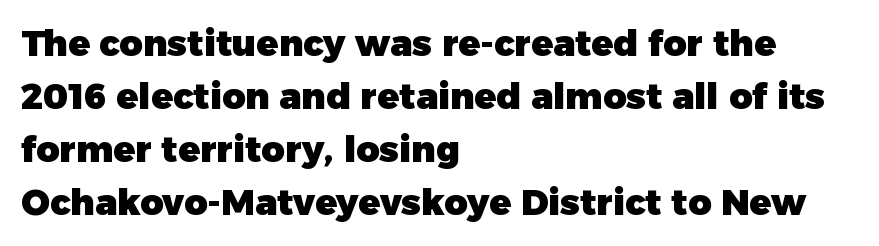
{"serif": "no", "italic": "no", "bold": "yes", "weight": "heavy", "width": "normal", "stroke_contrast": "low", "x_height": "medium", "monospaced": "no", "underline": "no", "align": "left", "line_spacing": "normal", "line_spacing_ratio": 1.47, "letter_spacing": "normal", "letter_spacing_em": 0.0, "glyph_px": 36}
